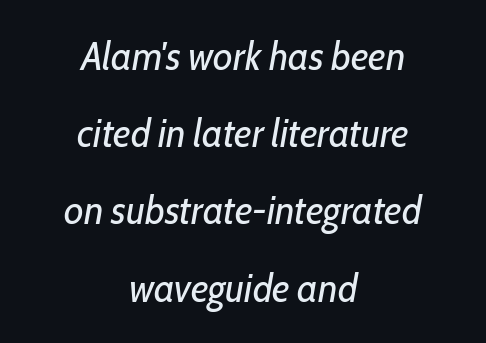
Q: Is the text bold? A: No.
Q: Is the text italic (slanted)? A: Yes, it leans right by about 10 degrees.
Q: Is the text underlined? A: No.
Q: How is the paragraph aligned? A: Centered.
Q: Is the spacing between letters normal or unusually wide? A: Normal.
Q: Is the spacing between lines tight, normal or loose? A: Loose.
Q: Width (condensed, normal, or wide)? A: Condensed.
Q: Stroke contrast? A: Low.
Q: x-height? A: Medium.
Q: Monospaced? A: No.
